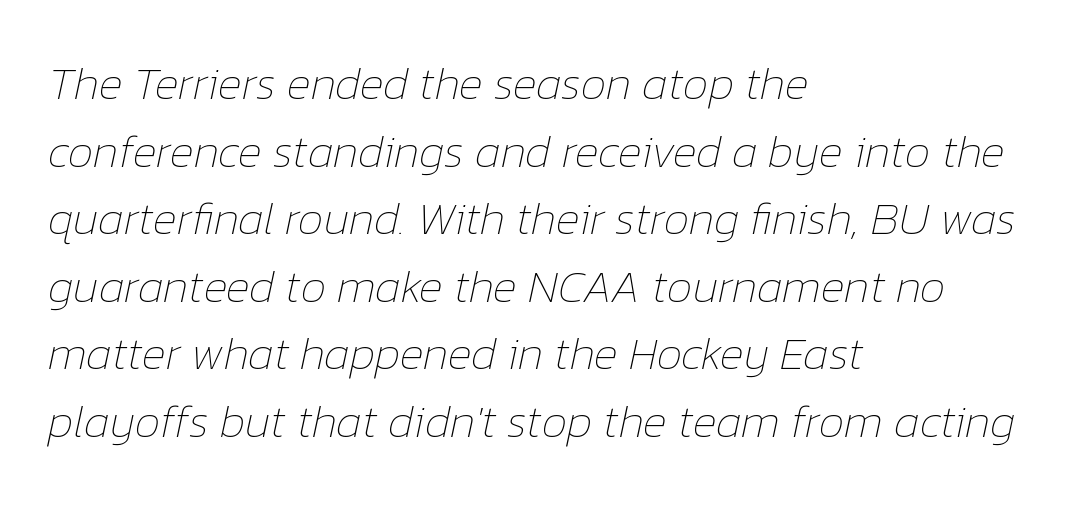
{"italic": "yes", "lean": "right", "slant_degrees": 12, "bold": "no", "weight": "thin", "width": "normal", "stroke_contrast": "low", "x_height": "medium", "monospaced": "no", "underline": "no", "align": "left", "line_spacing": "normal", "line_spacing_ratio": 1.47, "letter_spacing": "normal", "letter_spacing_em": 0.0, "glyph_px": 46}
